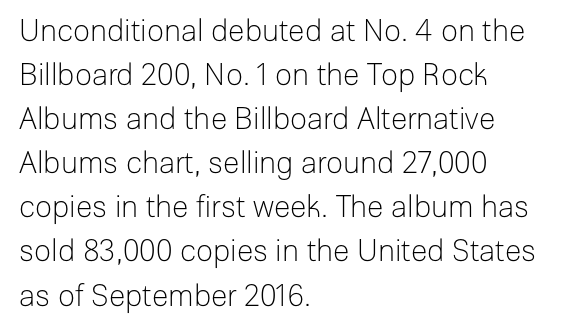
Q: Is the text bold? A: No.
Q: Is the text italic (slanted)? A: No, it is upright.
Q: Is the typeface a serif or a sans-serif typeface? A: Sans-serif.
Q: Is the text underlined? A: No.
Q: How is the paragraph aligned? A: Left-aligned.
Q: Is the spacing between letters normal or unusually wide? A: Normal.
Q: Is the spacing between lines tight, normal or loose? A: Normal.
Q: Width (condensed, normal, or wide)? A: Normal.
Q: Stroke contrast? A: Low.
Q: x-height? A: Medium.
Q: Monospaced? A: No.
